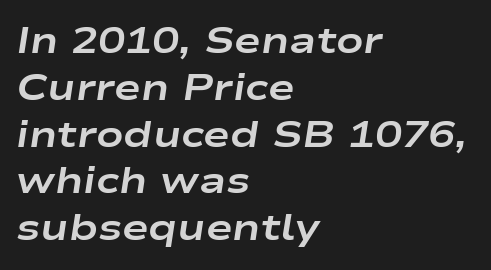
{"italic": "yes", "lean": "right", "slant_degrees": 9, "bold": "yes", "weight": "bold", "width": "wide", "stroke_contrast": "low", "x_height": "medium", "monospaced": "no", "underline": "no", "align": "left", "line_spacing": "normal", "line_spacing_ratio": 1.3, "letter_spacing": "normal", "letter_spacing_em": 0.0, "glyph_px": 36}
